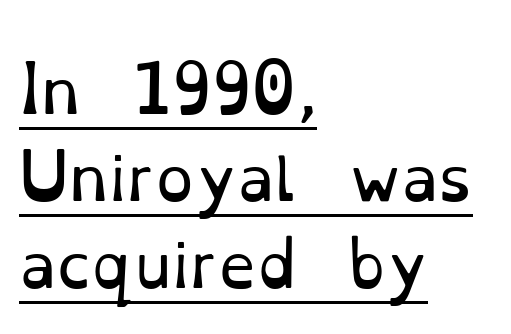
The image shows 61 px regular-weight serif type, upright; set left-aligned, normal line spacing (1.43x), normal letter spacing, underlined; low stroke contrast and a small x-height.
